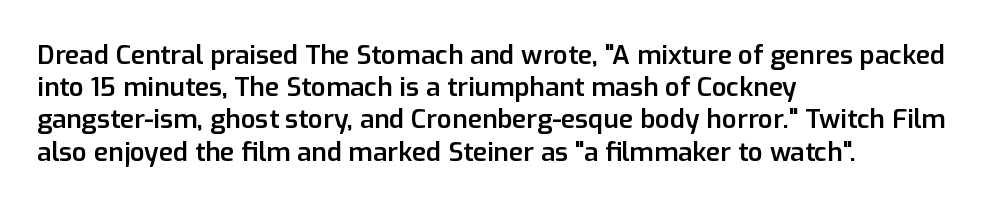
Q: Is the text bold? A: Semi-bold.
Q: Is the text italic (slanted)? A: No, it is upright.
Q: Is the text underlined? A: No.
Q: How is the paragraph aligned? A: Left-aligned.
Q: Is the spacing between letters normal or unusually wide? A: Normal.
